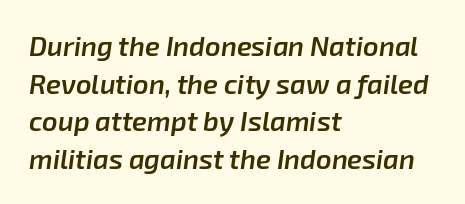
Q: Is the text bold? A: Semi-bold.
Q: Is the text italic (slanted)? A: Yes, it leans right by about 8 degrees.
Q: Is the text underlined? A: No.
Q: How is the paragraph aligned? A: Left-aligned.
Q: Is the spacing between letters normal or unusually wide? A: Normal.
Q: Is the spacing between lines tight, normal or loose? A: Normal.
